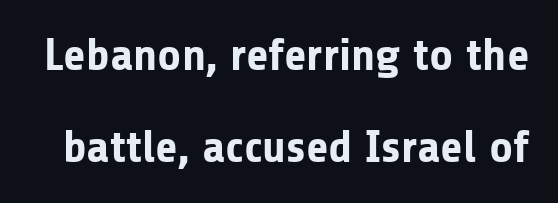
Each word holds together tightly as a unit, with standard inter-letter gaps. This block would shrink considerably if given ordinary leading; it's expanded now. Classification — sans serif. Heavy-handed strokes throughout: this text is bold. You could not count columns in this text — the font is proportionally spaced. This is the regular roman posture of the typeface.
